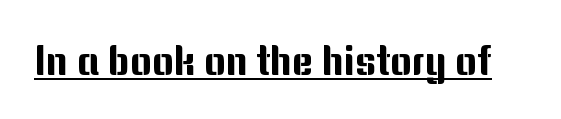
Q: Is the text italic (slanted)? A: No, it is upright.
Q: Is the typeface a serif or a sans-serif typeface? A: Sans-serif.
Q: Is the text underlined? A: Yes.
Q: Is the spacing between letters normal or unusually wide? A: Normal.
Q: Width (condensed, normal, or wide)? A: Normal.
Q: Stroke contrast? A: Medium.
Q: x-height? A: Medium.
Q: Monospaced? A: No.
